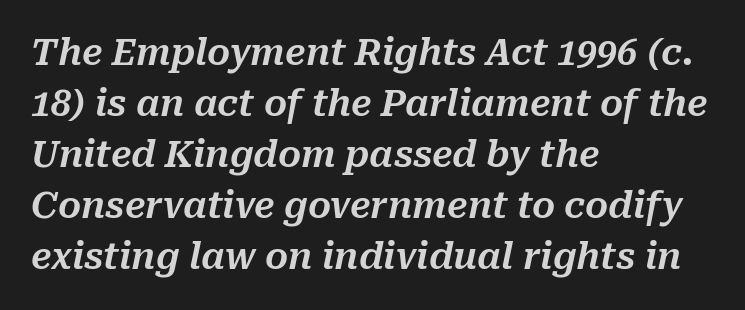
Q: Is the text italic (slanted)? A: Yes, it leans right by about 10 degrees.
Q: Is the text underlined? A: No.
Q: How is the paragraph aligned? A: Left-aligned.
Q: Is the spacing between letters normal or unusually wide? A: Normal.
Q: Is the spacing between lines tight, normal or loose? A: Normal.
Q: Width (condensed, normal, or wide)? A: Normal.
Q: Stroke contrast? A: Medium.
Q: x-height? A: Medium.
Q: Monospaced? A: No.
